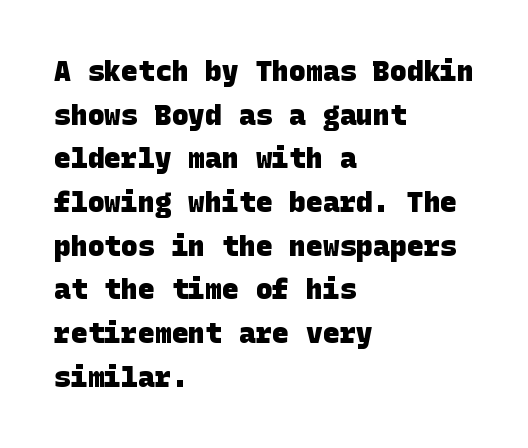
Look at the bottom of the vertical strokes: they stop flat, with no serifs. Decoration check: the copy has no underline. Honestly, the letter spacing is just normal — you wouldn't notice it. The characters look thick and weighty, a clear bold. The paragraph shown leans on its left margin.
